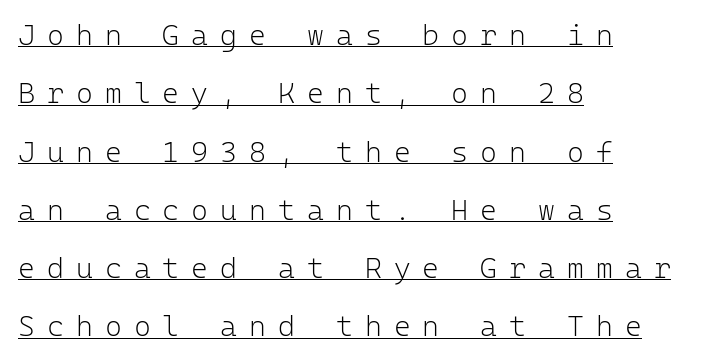
{"serif": "no", "italic": "no", "bold": "no", "weight": "light", "width": "normal", "stroke_contrast": "low", "x_height": "medium", "monospaced": "yes", "underline": "yes", "align": "left", "line_spacing": "loose", "line_spacing_ratio": 2.01, "letter_spacing": "wide", "letter_spacing_em": 0.41, "glyph_px": 29}
